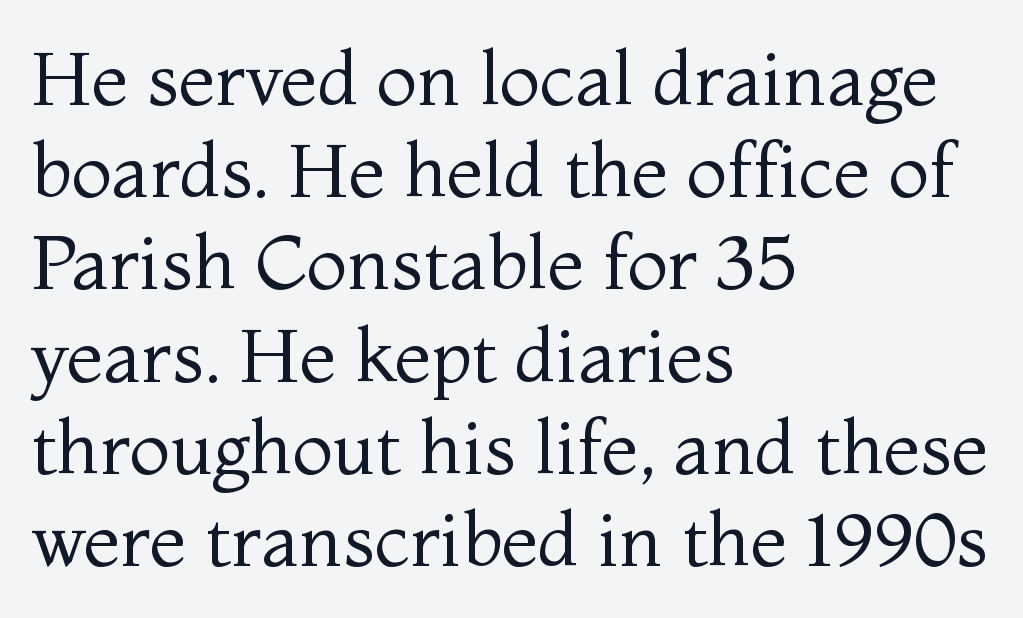
The passage shown is typed in a proportional face where columns would drift. Ascenders rise straight up at ninety degrees. Beneath every word, the page is bare. A light-to-regular cut is what we see here.
